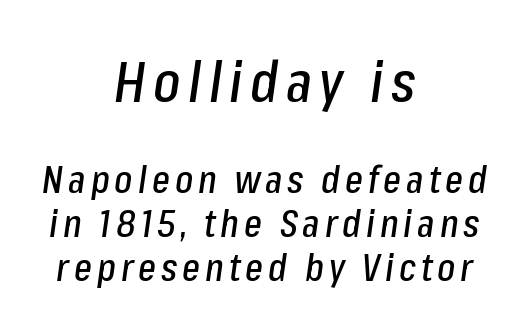
The image shows 57 px condensed type, italic (leaning right); set centered, tight line spacing (1.15x), not underlined; the first (top) block is 1.5x larger; low stroke contrast and a medium x-height.
